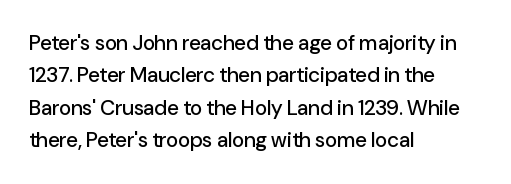
{"italic": "no", "underline": "no", "align": "left", "line_spacing": "normal", "line_spacing_ratio": 1.54, "letter_spacing": "normal", "letter_spacing_em": 0.0, "glyph_px": 21}
